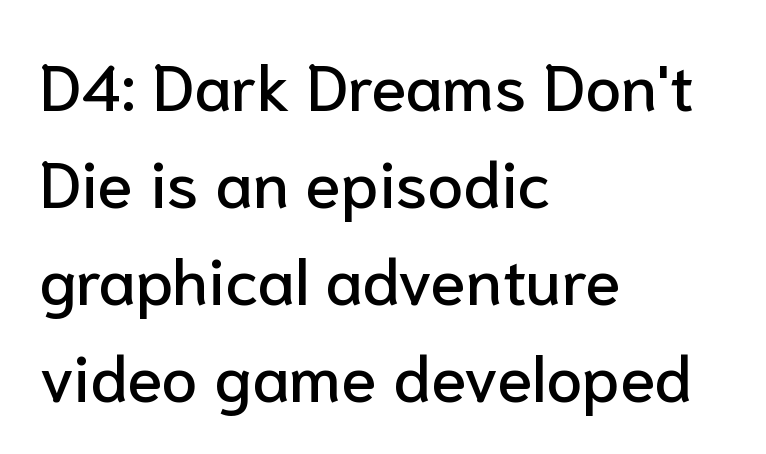
Q: Is the text italic (slanted)? A: No, it is upright.
Q: Is the typeface a serif or a sans-serif typeface? A: Sans-serif.
Q: Is the text underlined? A: No.
Q: How is the paragraph aligned? A: Left-aligned.
Q: Is the spacing between letters normal or unusually wide? A: Normal.
Q: Is the spacing between lines tight, normal or loose? A: Normal.
Q: Width (condensed, normal, or wide)? A: Normal.
Q: Stroke contrast? A: Low.
Q: x-height? A: Medium.
Q: Monospaced? A: No.
